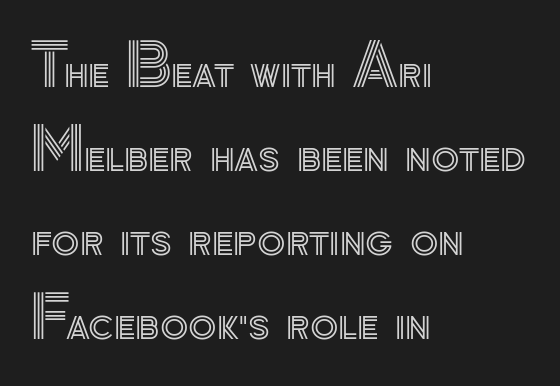
Q: Is the text italic (slanted)? A: No, it is upright.
Q: Is the text underlined? A: No.
Q: How is the paragraph aligned? A: Left-aligned.
Q: Is the spacing between letters normal or unusually wide? A: Normal.
Q: Is the spacing between lines tight, normal or loose? A: Normal.
Q: Width (condensed, normal, or wide)? A: Normal.
Q: x-height? A: Small.
Q: Monospaced? A: No.
